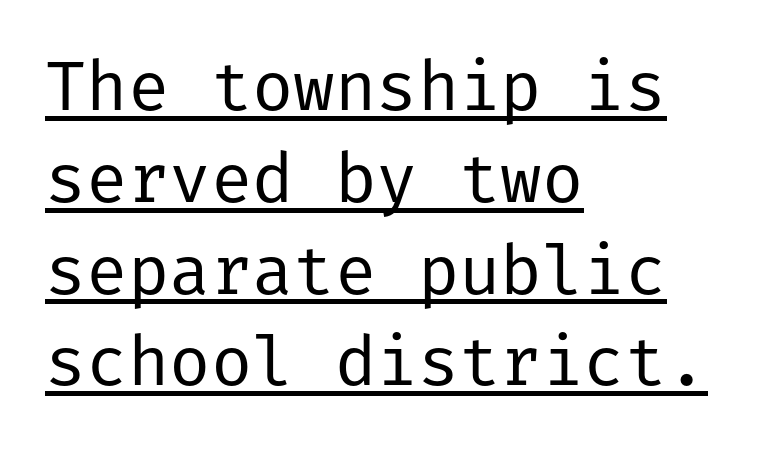
The image shows 69 px regular-weight sans-serif type, upright; set left-aligned, normal line spacing (1.33x), normal letter spacing, underlined; low stroke contrast and a medium x-height.
